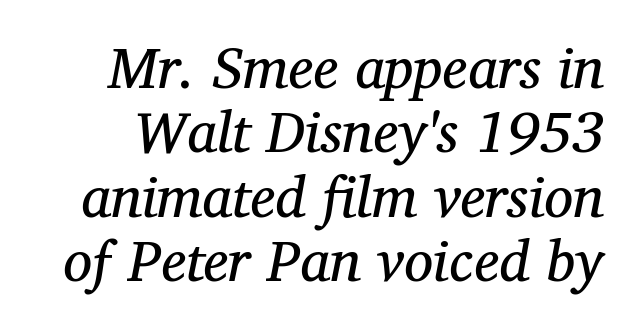
The image shows 58 px regular-weight serif type, italic (leaning right); set tight line spacing (1.11x), normal letter spacing, not underlined; medium stroke contrast and a medium x-height.
